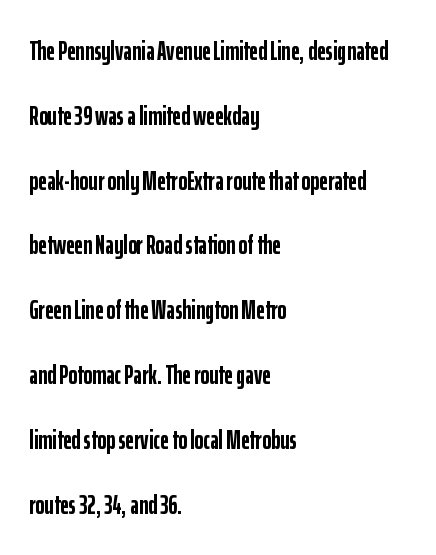
{"italic": "no", "bold": "yes", "underline": "no", "align": "left", "line_spacing": "loose", "line_spacing_ratio": 2.4, "letter_spacing": "normal", "letter_spacing_em": 0.0, "glyph_px": 27}
